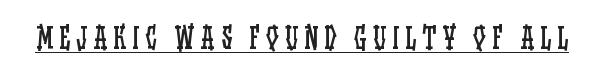
{"italic": "no", "bold": "no", "weight": "regular", "width": "condensed", "stroke_contrast": "low", "x_height": "large", "monospaced": "no", "underline": "yes", "letter_spacing": "wide", "letter_spacing_em": 0.22, "glyph_px": 28}
